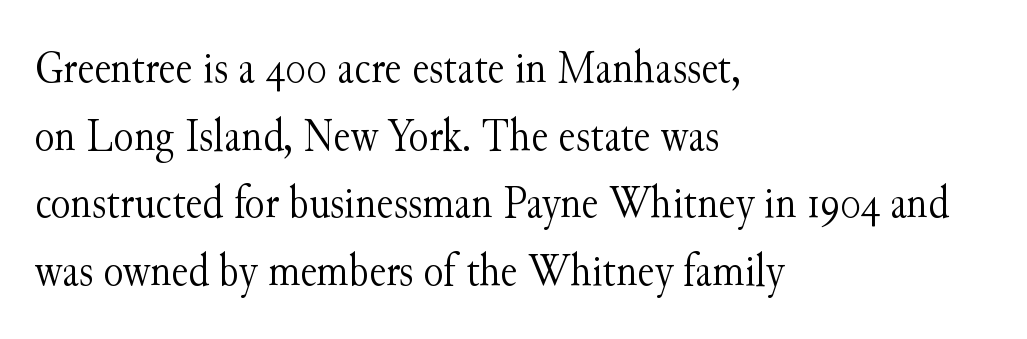
The image shows 46 px light serif type, upright; set left-aligned, normal line spacing (1.47x), normal letter spacing, not underlined; medium stroke contrast and a small x-height.
